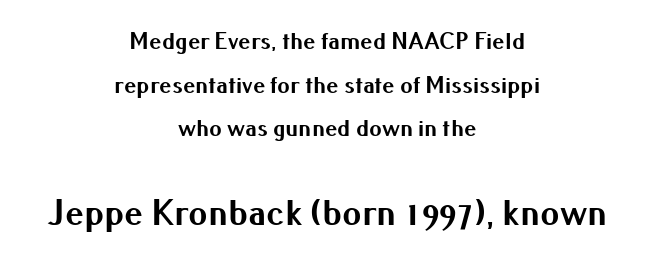
Nobody touched the tracking dial on this one. Note the varied advance widths — an 'i' is clearly narrower than an 'm'. Students, this is bold: see how much ink each stroke carries. Is there any slant? The stems are plumb.
